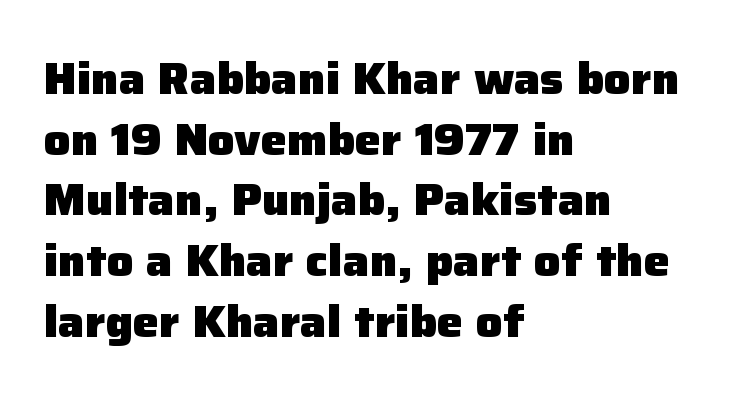
{"serif": "no", "italic": "no", "bold": "yes", "weight": "heavy", "width": "normal", "stroke_contrast": "low", "x_height": "medium", "monospaced": "no", "underline": "no", "align": "left", "line_spacing": "normal", "line_spacing_ratio": 1.38, "letter_spacing": "normal", "letter_spacing_em": 0.0, "glyph_px": 44}
